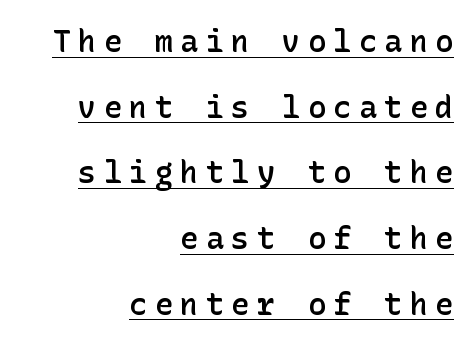
If you measured baseline to baseline, you'd find a long distance. Font category for this specimen: sans-serif. This is moderately heavy type, rendered in semibold. The letterforms stand isolated, each surrounded by extra space. What decoration does the sample have? An underline.
